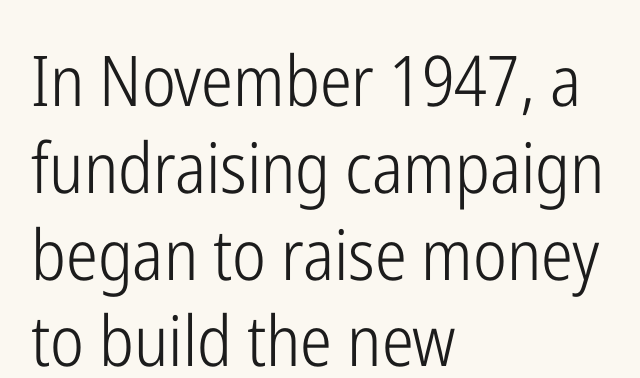
These lines are rendered in a variable-pitch font. Default kerning and tracking; the words read as compact shapes. Vertical stems look standard width or narrower in stroke. Observe the absence of serifs on each vertical stroke in this sample.
